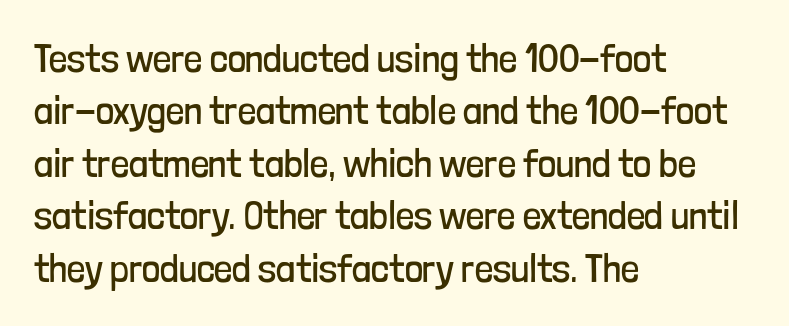
{"serif": "no", "italic": "no", "bold": "no", "weight": "regular", "width": "condensed", "stroke_contrast": "low", "x_height": "medium", "monospaced": "no", "underline": "no", "align": "left", "line_spacing": "normal", "line_spacing_ratio": 1.31, "letter_spacing": "normal", "letter_spacing_em": 0.0, "glyph_px": 40}
